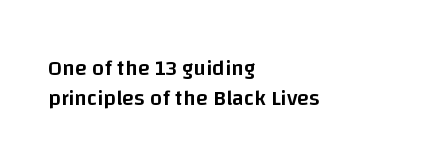
Q: Is the text bold? A: Semi-bold.
Q: Is the text italic (slanted)? A: No, it is upright.
Q: Is the text underlined? A: No.
Q: How is the paragraph aligned? A: Left-aligned.
Q: Is the spacing between letters normal or unusually wide? A: Normal.
Q: Is the spacing between lines tight, normal or loose? A: Normal.
